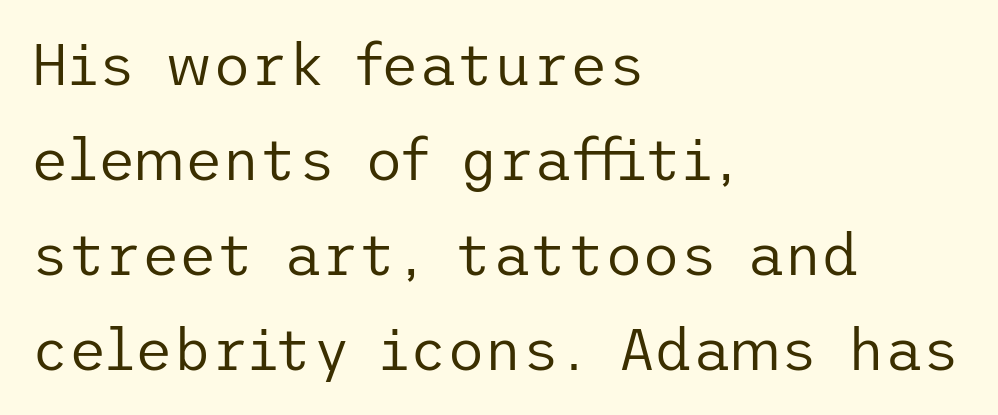
Rows of type keep a routine distance in the vertical direction. I'd call this a sans setting — the letters go barefoot. One-word summary of the alignment: left. This is roman type, the default non-slanted kind. The horizontal fit of the characters is conventional and even.
